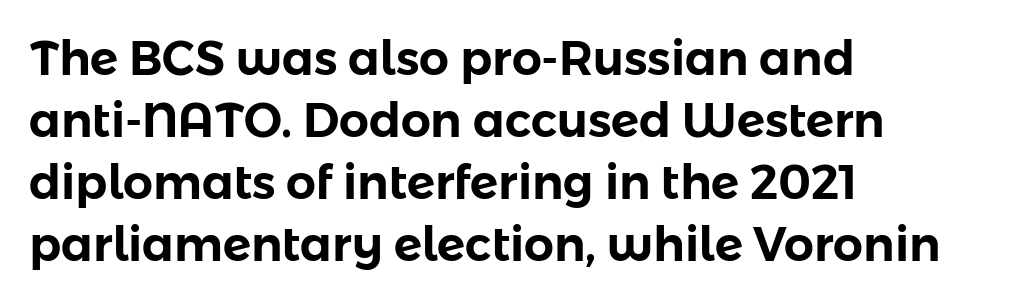
Q: Is the text italic (slanted)? A: No, it is upright.
Q: Is the typeface a serif or a sans-serif typeface? A: Sans-serif.
Q: Is the text underlined? A: No.
Q: How is the paragraph aligned? A: Left-aligned.
Q: Is the spacing between letters normal or unusually wide? A: Normal.
Q: Is the spacing between lines tight, normal or loose? A: Normal.
Q: Width (condensed, normal, or wide)? A: Normal.
Q: Stroke contrast? A: Low.
Q: x-height? A: Medium.
Q: Monospaced? A: No.
